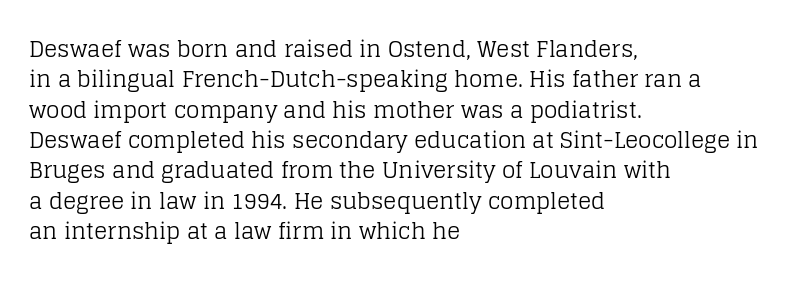
A quiet, ordinary-to-light weight characterises the typeface. The text block is weighted toward the left margin, trailing off unevenly rightward. This rendering leaves character spacing at its baseline value. Characters remain perfectly vertical along every line. The strip under each line holds only bare page.
